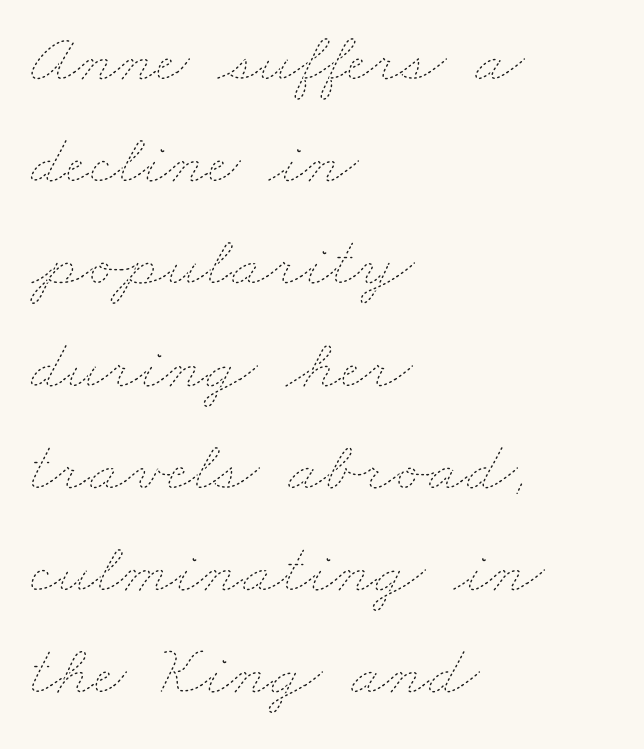
The image shows 72 px thin, wide type; set left-aligned, normal line spacing (1.42x), normal letter spacing, not underlined; low stroke contrast and a small x-height.
